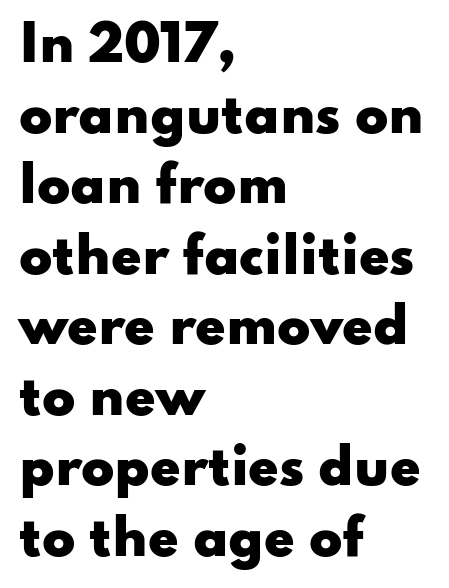
Line beginnings align vertically; line endings do not. These lines are rendered in a variable-pitch font. Typographic density is high because the face is bold. Look at the tracking — it's just the regular setting, nothing added. Reading down the column, the eye jumps a familiar distance to each next line. The specimen omits any rule beneath the text block's lines.
